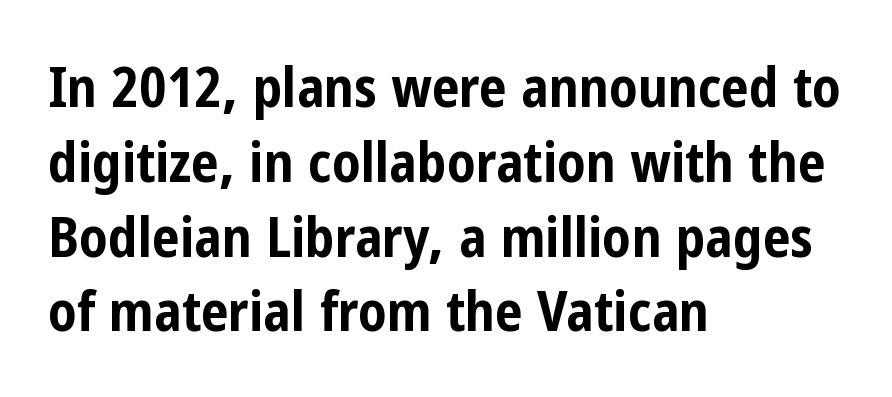
{"serif": "no", "italic": "no", "bold": "yes", "weight": "bold", "width": "condensed", "stroke_contrast": "low", "x_height": "medium", "monospaced": "no", "underline": "no", "align": "left", "line_spacing": "normal", "line_spacing_ratio": 1.36, "letter_spacing": "normal", "letter_spacing_em": 0.0, "glyph_px": 55}
